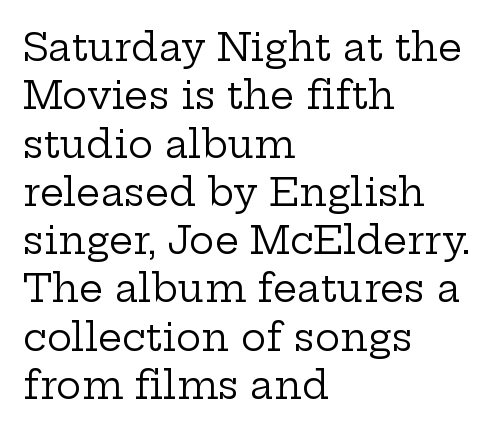
The image shows 38 px regular-weight, wide serif type, upright; set left-aligned, normal line spacing (1.27x), normal letter spacing, not underlined; low stroke contrast and a medium x-height.
